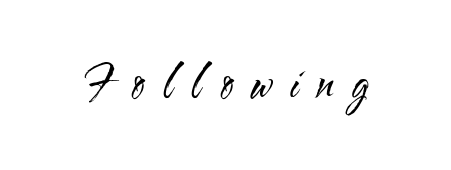
This sample uses expanded letter spacing, leaving extra air between glyphs. This is not heavy type; no bold has been used. These lines are rendered in a variable-pitch font. Glance below the letters and you will spot only blank space.
